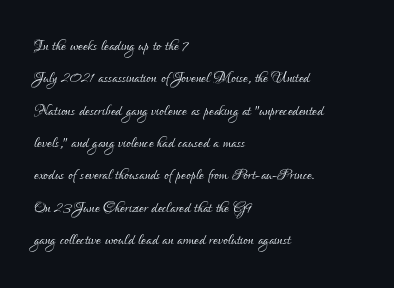
{"bold": "no", "underline": "no", "align": "left", "line_spacing": "normal", "line_spacing_ratio": 1.54, "letter_spacing": "normal", "letter_spacing_em": 0.0, "glyph_px": 21}
